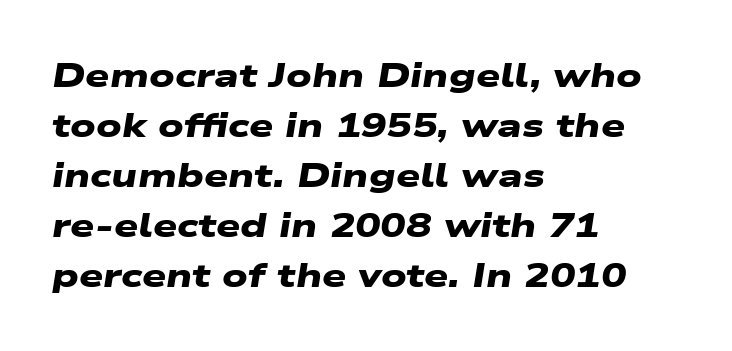
No word sits above an underline. Typeset ragged right — the left edge is the straight one. The rows are spaced the way most documents space them. The passage shown is typed in a proportional face where columns would drift. How heavy is the stroke? Heavy — this is a bold. Letter spacing: default.
